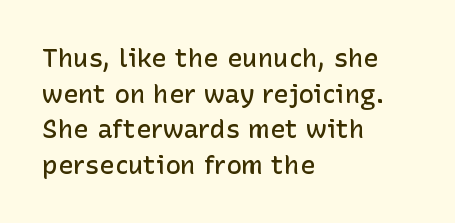
Q: Is the text bold? A: Semi-bold.
Q: Is the text italic (slanted)? A: No, it is upright.
Q: Is the text underlined? A: No.
Q: How is the paragraph aligned? A: Left-aligned.
Q: Is the spacing between letters normal or unusually wide? A: Normal.
Q: Is the spacing between lines tight, normal or loose? A: Normal.
